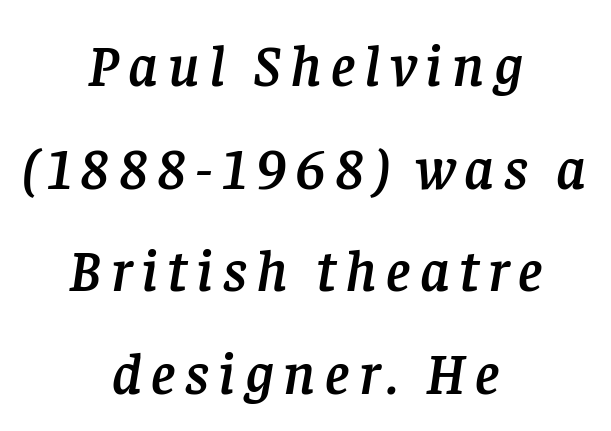
There's an unmistakable incline to the writing here. Character widths vary here, with narrow letters taking less room than wide ones. Descenders are the only things crossing below the line. Type style note: has serifs. The rendering positions every line midway between the sides.
